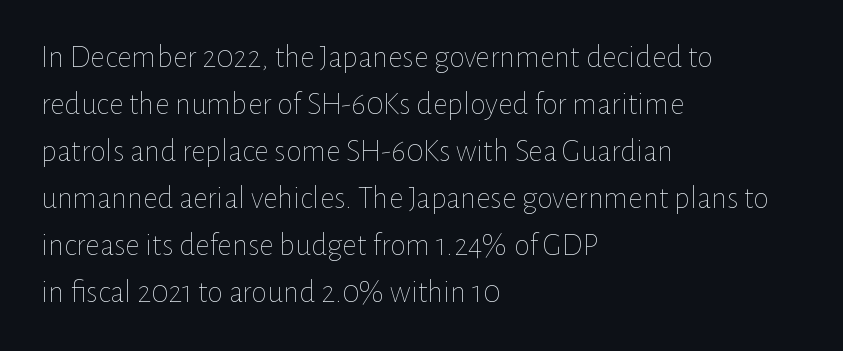
The image shows 32 px thin type, upright; set left-aligned, normal line spacing (1.47x), normal letter spacing, not underlined; low stroke contrast and a medium x-height.
